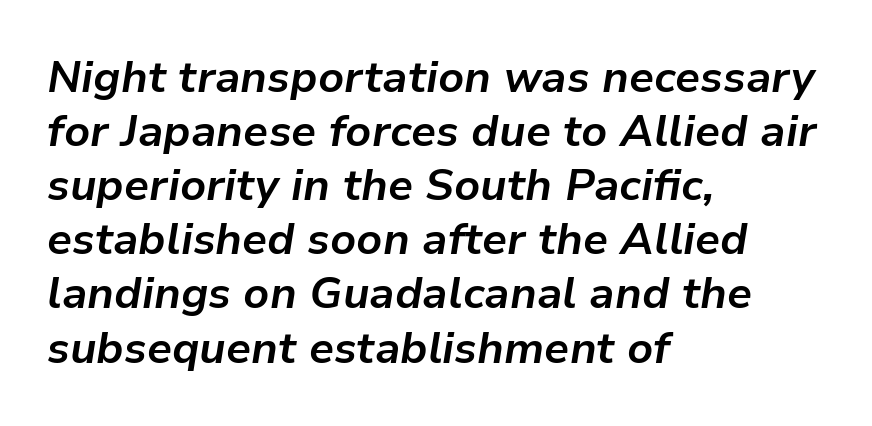
The image shows 44 px bold type, italic (leaning right); set left-aligned, line spacing 1.23x, normal letter spacing, not underlined; low stroke contrast and a medium x-height.
